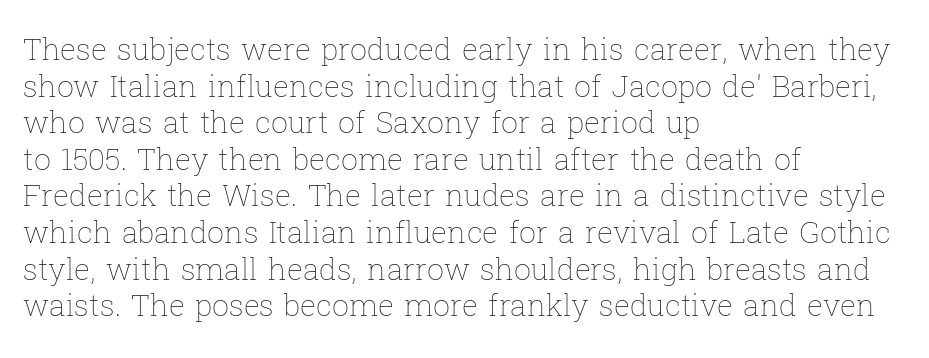
{"italic": "no", "bold": "no", "weight": "thin", "width": "normal", "stroke_contrast": "low", "x_height": "medium", "monospaced": "no", "underline": "no", "align": "left", "line_spacing_ratio": 1.22, "letter_spacing": "normal", "letter_spacing_em": 0.0, "glyph_px": 30}
